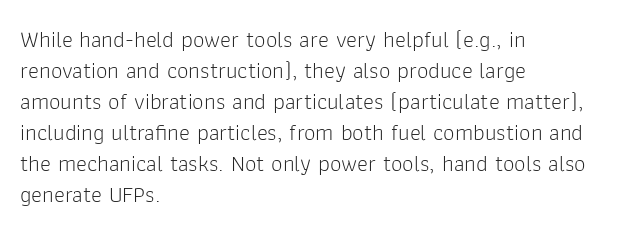
The image shows 23 px text type, upright; set left-aligned, normal line spacing (1.35x), normal letter spacing, not underlined.
